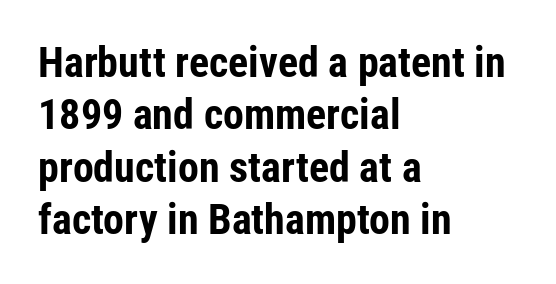
The paragraph shown leans on its left margin. Every letter is thick-stroked: bold, no question. The lettering holds an erect, upright posture throughout. The face used here is proportionally spaced, like ordinary book or web type. Characters follow at the spacing the type designer built in.
